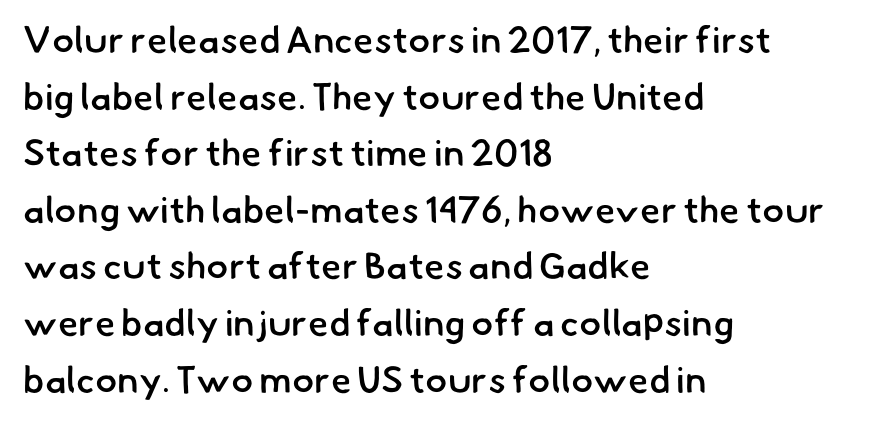
{"serif": "no", "bold": "semi", "weight": "semibold", "width": "normal", "stroke_contrast": "low", "x_height": "small", "monospaced": "no", "underline": "no", "align": "left", "line_spacing": "normal", "line_spacing_ratio": 1.53, "letter_spacing": "normal", "letter_spacing_em": 0.0, "glyph_px": 37}
